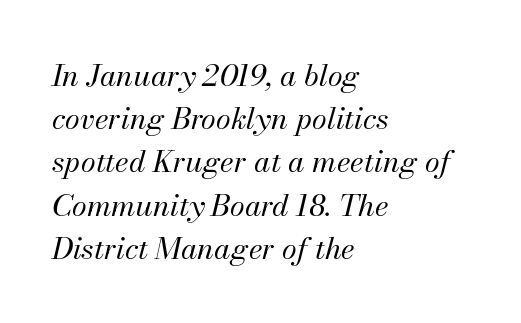
Leftover space on each line is placed entirely after the last word. Spacing between characters is what you'd get straight out of the box. Do the characters align in a grid? No, the font is proportional. Anything drawn beneath the words? Only blank space.
